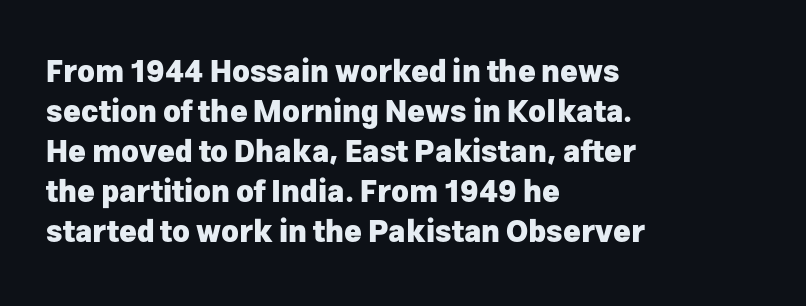
This rendering leaves character spacing at its baseline value. Plenty of ink on the page — the face is bold. The type family on display is of the sans-serif kind. All the whitespace from short lines collects on the right.
